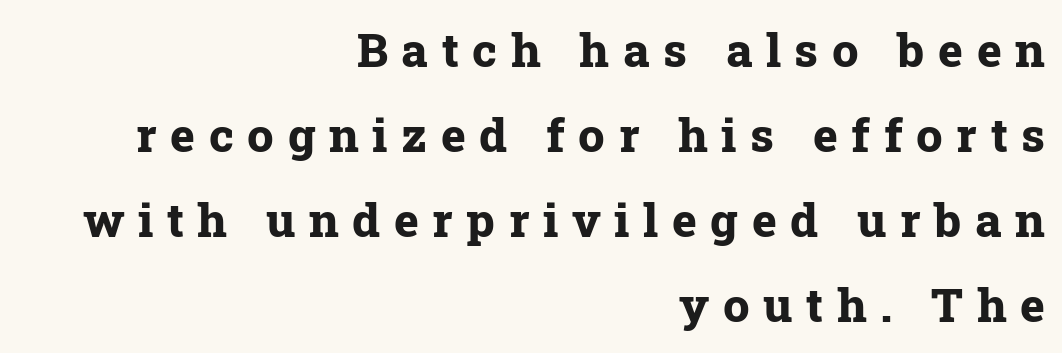
This rendering uses right alignment, leaving the left contour irregular. The lettering stays uniformly vertical, giving the passage a roman look. The tracking jumps out immediately: characters are airy and widely separated. Each row of text sits above clean, open space. You could not count columns in this text — the font is proportionally spaced.
